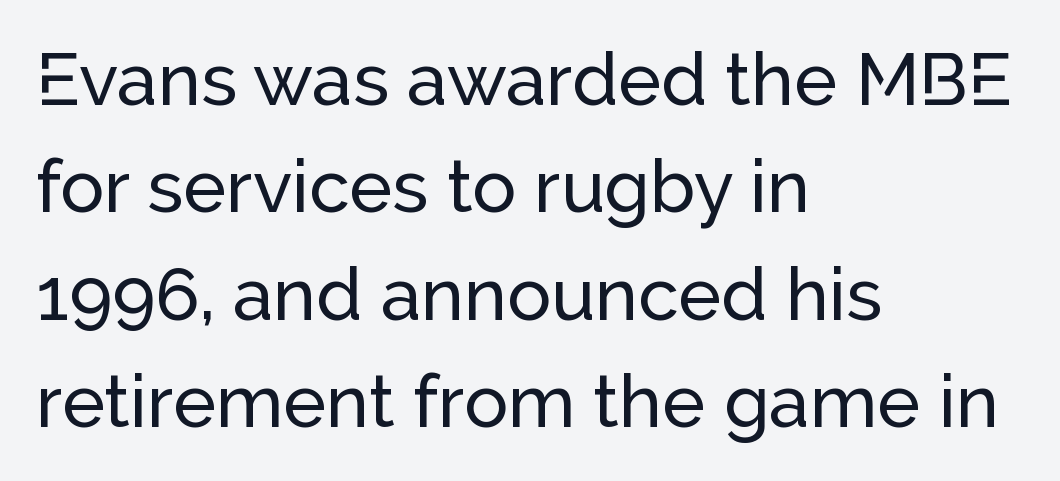
{"serif": "no", "italic": "no", "width": "normal", "stroke_contrast": "low", "x_height": "medium", "monospaced": "no", "underline": "no", "align": "left", "line_spacing": "normal", "line_spacing_ratio": 1.47, "letter_spacing": "normal", "letter_spacing_em": 0.0, "glyph_px": 73}
